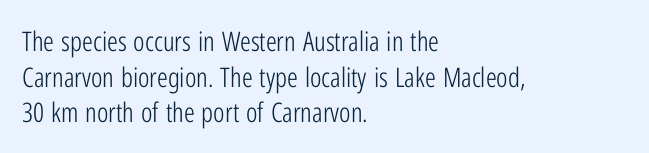
Q: Is the text bold? A: No.
Q: Is the text italic (slanted)? A: No, it is upright.
Q: Is the text underlined? A: No.
Q: How is the paragraph aligned? A: Left-aligned.
Q: Is the spacing between letters normal or unusually wide? A: Normal.
Q: Is the spacing between lines tight, normal or loose? A: Normal.
